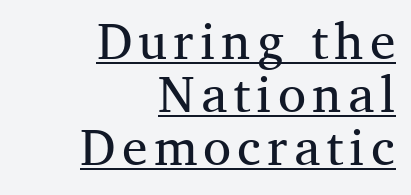
The image shows 51 px regular-weight serif type, upright; set right-aligned, tight line spacing (1.04x), underlined; medium stroke contrast and a medium x-height.
